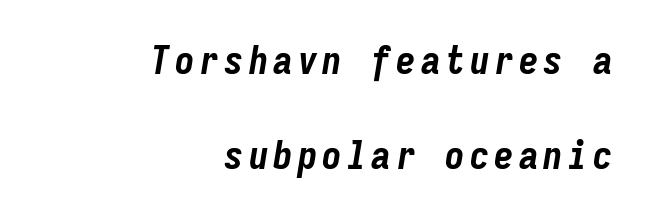
The image shows 39 px bold, condensed type, italic (leaning right), monospaced; set right-aligned, loose line spacing (2.43x), not underlined; low stroke contrast and a medium x-height.
